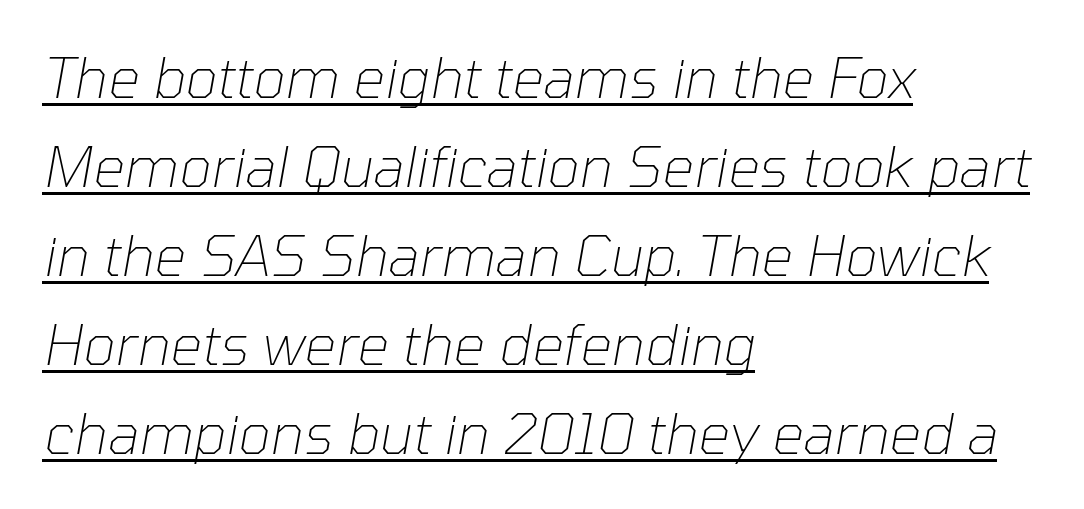
Q: Is the text bold? A: No.
Q: Is the text italic (slanted)? A: Yes, it leans right by about 10 degrees.
Q: Is the text underlined? A: Yes.
Q: How is the paragraph aligned? A: Left-aligned.
Q: Is the spacing between letters normal or unusually wide? A: Normal.
Q: Is the spacing between lines tight, normal or loose? A: Normal.
Q: Width (condensed, normal, or wide)? A: Normal.
Q: Stroke contrast? A: Low.
Q: x-height? A: Medium.
Q: Monospaced? A: No.
